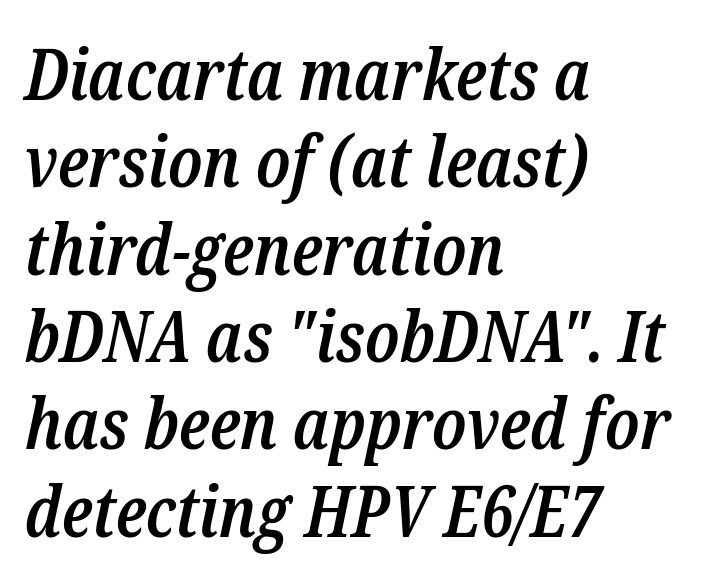
Q: Is the text bold? A: Semi-bold.
Q: Is the text italic (slanted)? A: Yes, it leans right by about 12 degrees.
Q: Is the typeface a serif or a sans-serif typeface? A: Serif.
Q: Is the text underlined? A: No.
Q: How is the paragraph aligned? A: Left-aligned.
Q: Is the spacing between letters normal or unusually wide? A: Normal.
Q: Width (condensed, normal, or wide)? A: Condensed.
Q: Stroke contrast? A: Low.
Q: x-height? A: Medium.
Q: Monospaced? A: No.
